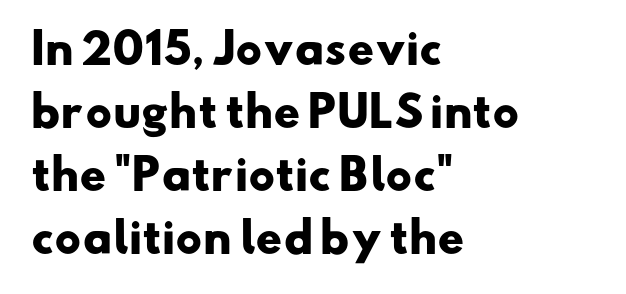
Q: Is the text bold? A: Yes.
Q: Is the typeface a serif or a sans-serif typeface? A: Sans-serif.
Q: Is the text underlined? A: No.
Q: How is the paragraph aligned? A: Left-aligned.
Q: Is the spacing between letters normal or unusually wide? A: Normal.
Q: Is the spacing between lines tight, normal or loose? A: Normal.
Q: Width (condensed, normal, or wide)? A: Wide.
Q: Stroke contrast? A: Low.
Q: x-height? A: Small.
Q: Monospaced? A: No.
